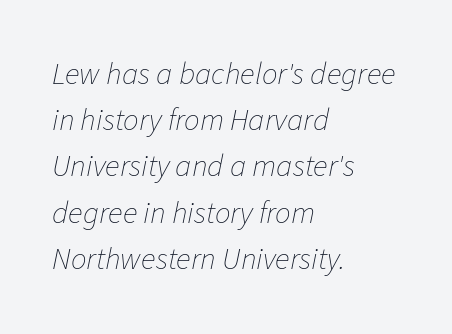
The image shows 31 px thin type, italic (leaning right); set left-aligned, normal line spacing (1.49x), normal letter spacing, not underlined; low stroke contrast and a medium x-height.
